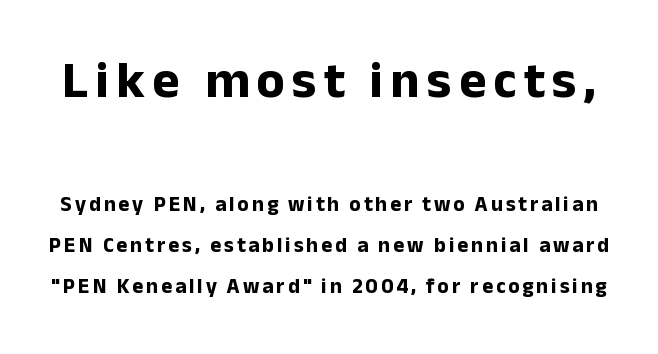
Q: Is the text bold? A: Yes.
Q: Is the text italic (slanted)? A: No, it is upright.
Q: Is the typeface a serif or a sans-serif typeface? A: Sans-serif.
Q: Is the text underlined? A: No.
Q: Is the spacing between lines tight, normal or loose? A: Loose.
Q: Which block of text is set in a larger size, the first (top) or the second (bottom)? A: The first (top) one.
Q: Width (condensed, normal, or wide)? A: Normal.
Q: Stroke contrast? A: Low.
Q: x-height? A: Medium.
Q: Monospaced? A: No.
